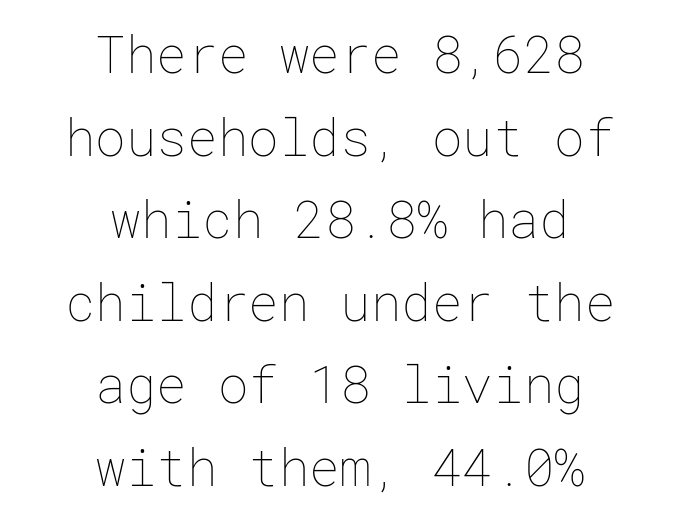
The image shows 51 px thin type, upright; set centered, normal line spacing (1.62x), normal letter spacing, not underlined; low stroke contrast and a medium x-height.
